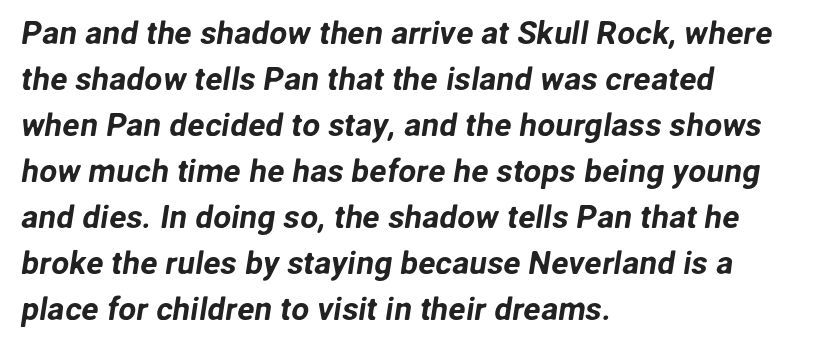
{"serif": "no", "width": "normal", "stroke_contrast": "low", "x_height": "medium", "monospaced": "no", "underline": "no", "align": "left", "line_spacing": "normal", "line_spacing_ratio": 1.44, "letter_spacing": "normal", "letter_spacing_em": 0.0, "glyph_px": 32}
